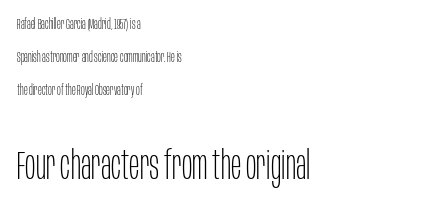
{"serif": "no", "italic": "no", "bold": "no", "weight": "thin", "width": "condensed", "stroke_contrast": "low", "x_height": "large", "monospaced": "no", "underline": "no", "align": "left", "line_spacing": "loose", "line_spacing_ratio": 2.37, "letter_spacing": "normal", "letter_spacing_em": 0.0, "larger_block": "second", "size_ratio": 2.79, "glyph_px": 39}
